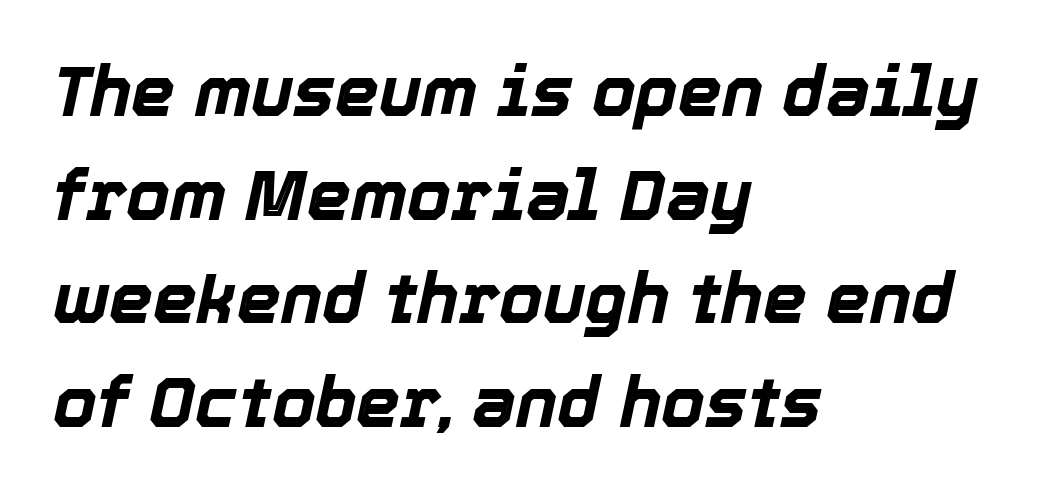
It's the slanting kind of type. Letters rest on an invisible, unmarked baseline. The gaps between neighbouring characters are ordinary and unremarkable. These lines carry a lot of weight — the face is fully bold. How would I describe the line gaps? Plain and ordinary.
